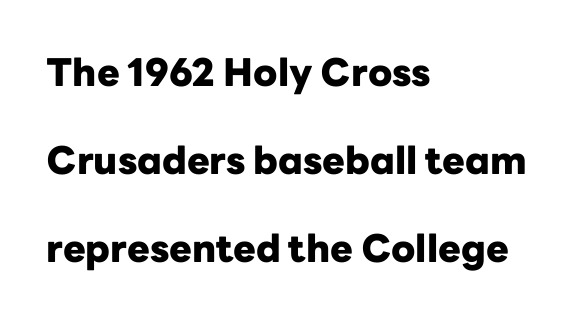
The image shows 38 px heavy sans-serif type, upright; set left-aligned, loose line spacing (2.32x), normal letter spacing, not underlined; low stroke contrast and a medium x-height.
